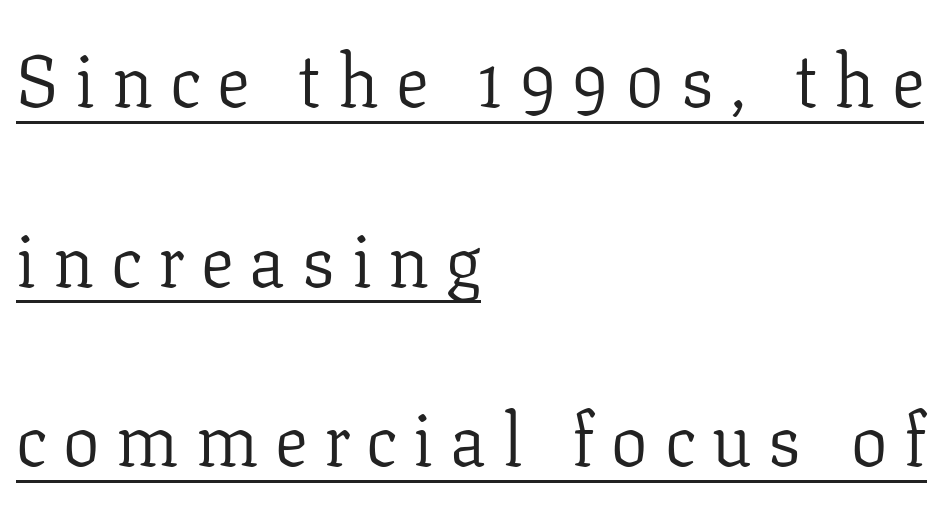
The image shows 73 px light serif type, upright; set left-aligned, loose line spacing (2.46x), unusually wide letter spacing (+0.23 em), underlined; low stroke contrast and a medium x-height.
